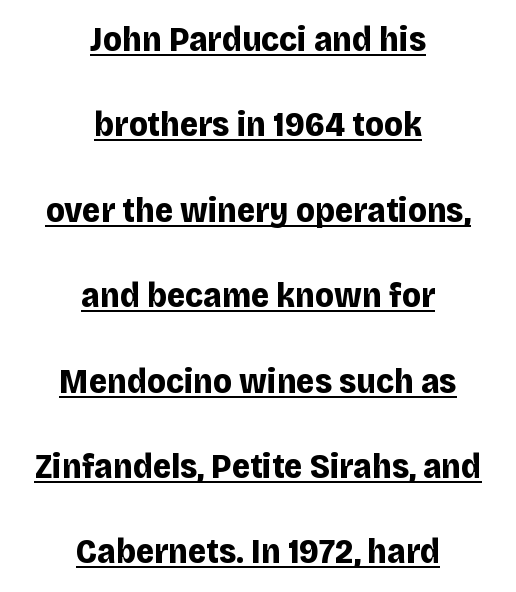
{"serif": "no", "italic": "no", "bold": "yes", "weight": "bold", "width": "normal", "stroke_contrast": "low", "x_height": "large", "monospaced": "no", "underline": "yes", "align": "center", "line_spacing": "loose", "line_spacing_ratio": 2.44, "letter_spacing": "normal", "letter_spacing_em": 0.0, "glyph_px": 35}
